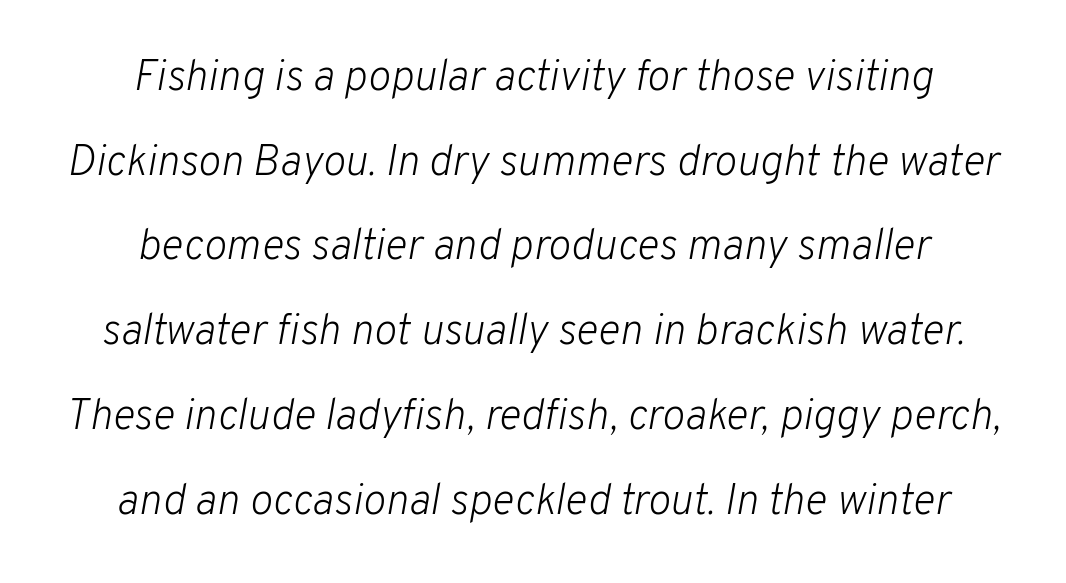
The image shows 43 px light type, italic (leaning right); set centered, loose line spacing (1.97x), normal letter spacing, not underlined; low stroke contrast and a medium x-height.
